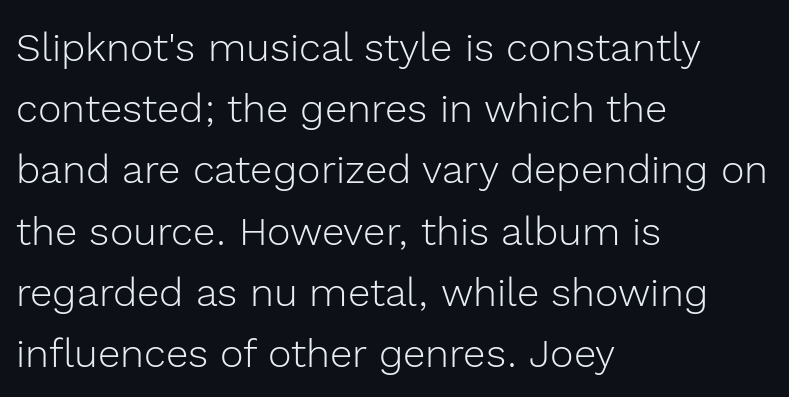
Q: Is the text bold? A: No.
Q: Is the text italic (slanted)? A: No, it is upright.
Q: Is the typeface a serif or a sans-serif typeface? A: Sans-serif.
Q: Is the text underlined? A: No.
Q: How is the paragraph aligned? A: Left-aligned.
Q: Is the spacing between letters normal or unusually wide? A: Normal.
Q: Is the spacing between lines tight, normal or loose? A: Normal.
Q: Width (condensed, normal, or wide)? A: Normal.
Q: x-height? A: Medium.
Q: Monospaced? A: No.
